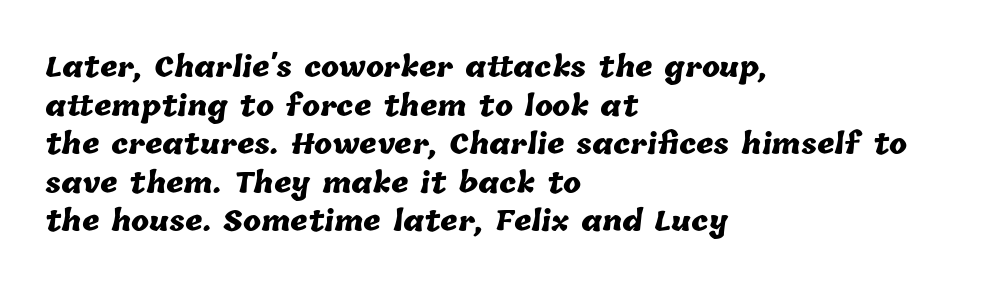
Evenly set lines give the paragraph a standard silhouette. Notice how thick the strokes are: this is what a full bold looks like. Where is the straight margin? On the left. The horizontal fit of the characters is conventional and even.
